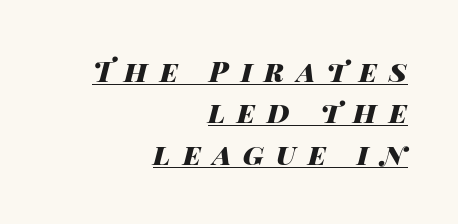
{"italic": "yes", "lean": "right", "slant_degrees": 14, "bold": "yes", "weight": "heavy", "width": "wide", "stroke_contrast": "high", "x_height": "large", "monospaced": "no", "underline": "yes", "align": "right", "line_spacing": "normal", "line_spacing_ratio": 1.48, "letter_spacing": "wide", "letter_spacing_em": 0.43, "glyph_px": 28}
